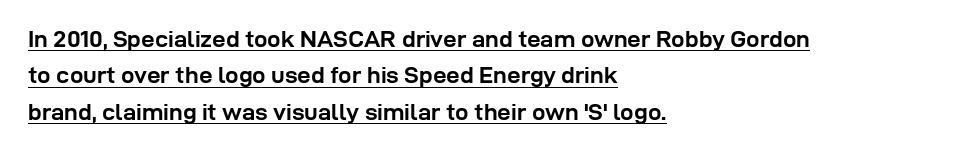
In designer terms, the underline attribute is active on this setting. Every letter is thick-stroked: bold, no question. Inter-character spacing is left at the font's built-in metrics. The ragged edge is on the right, which tells us the setting is flush left. This sample uses an upright cut, with every glyph sitting square on the baseline.
